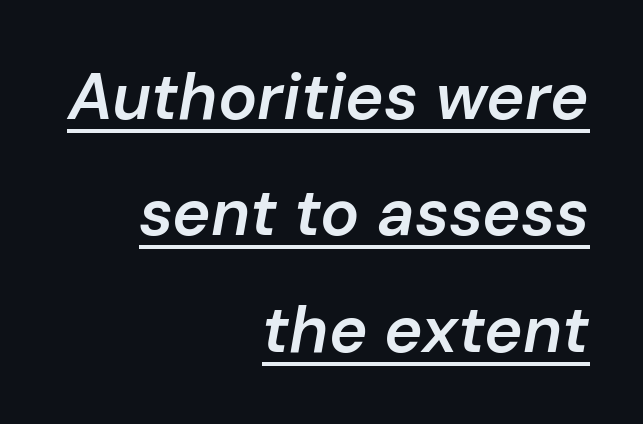
Q: Is the text bold? A: Semi-bold.
Q: Is the text italic (slanted)? A: Yes, it leans right by about 10 degrees.
Q: Is the text underlined? A: Yes.
Q: How is the paragraph aligned? A: Right-aligned.
Q: Is the spacing between letters normal or unusually wide? A: Normal.
Q: Width (condensed, normal, or wide)? A: Normal.
Q: Stroke contrast? A: Low.
Q: x-height? A: Medium.
Q: Monospaced? A: No.
